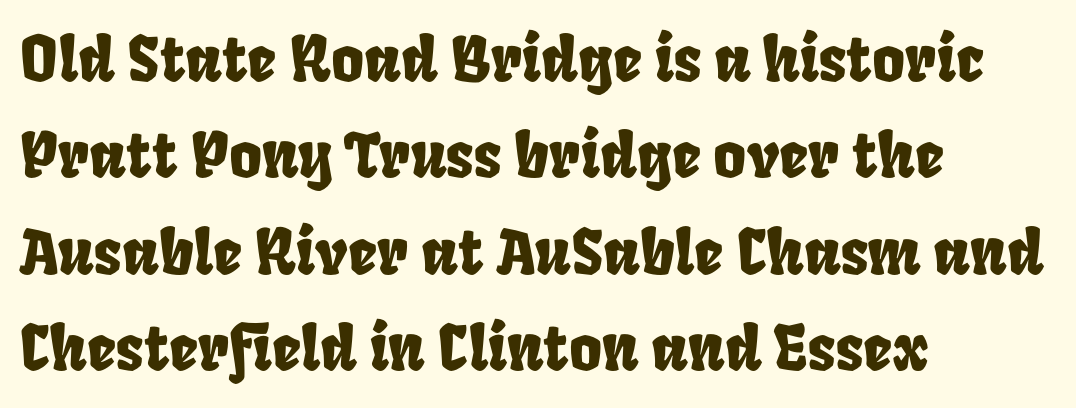
Visually the block forms a straight wall on the left and a jagged coastline on the right. Type without underlining. The rendering uses a moderate line-height, typical for paragraphs. Character widths vary here, with narrow letters taking less room than wide ones.
